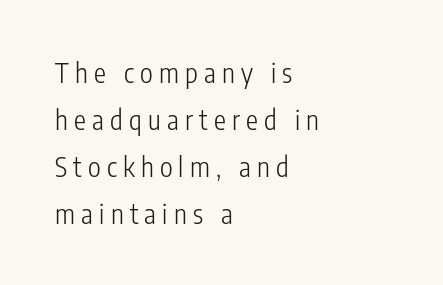
The weight would be labelled regular, book, light, or lighter still. The horizontal fit of the characters is loose and conspicuously gappy. Horizontally, the lines are justified to the leading edge only. Notice how the stems are strictly vertical — no italics here. The space beneath each line is pristine and unruled.
